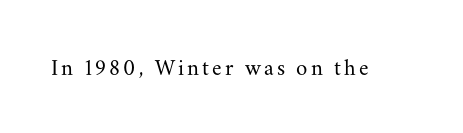
Honestly, there is no underline to notice here at all. This is roman type, the default non-slanted kind. Weight: not bold — regular or lighter.
